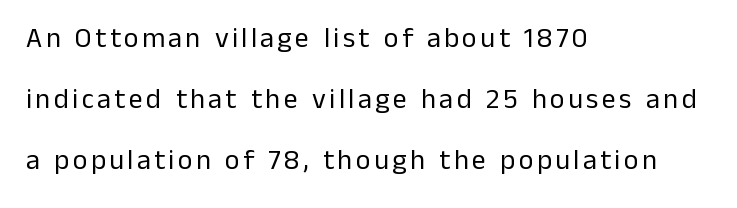
Regarding serifs, this sample does without them. A quiet, ordinary-to-light weight characterises the typeface. Looks like regular typesetting: each glyph gets only the width it needs. The zone under the glyphs is completely vacant.
